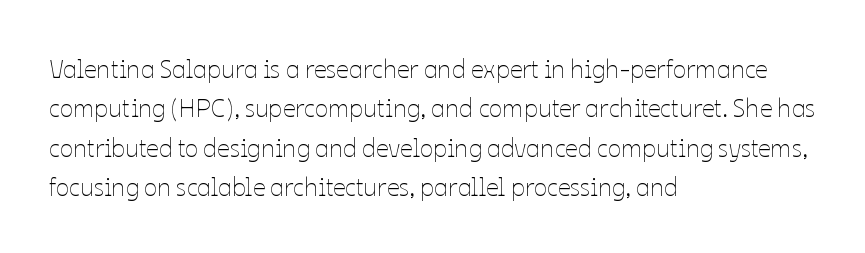
This block has exactly the height ordinary leading produces. Heft: none added — not bold. The face used here is rendered with its standard letterfit. Horizontally, the lines are justified to the leading edge only.
